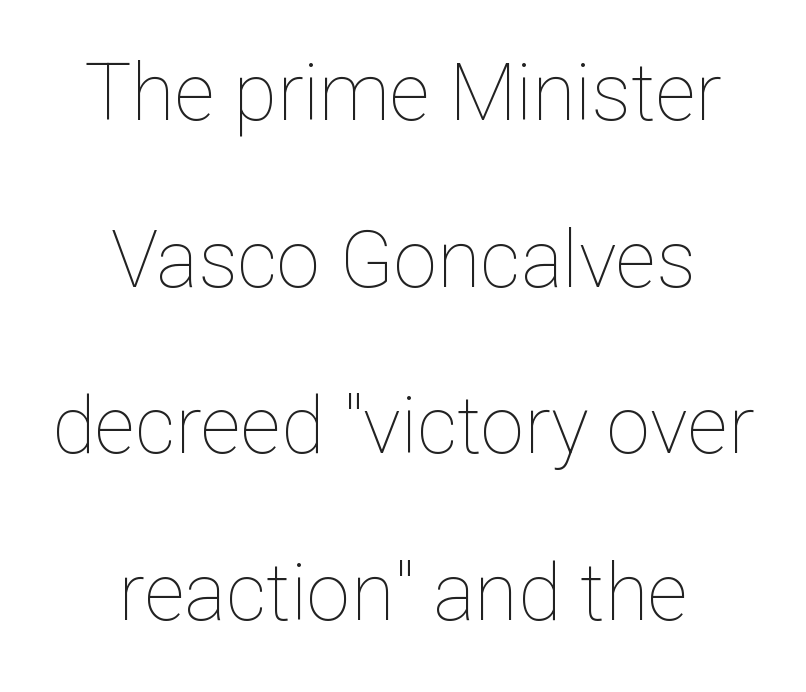
The image shows 79 px thin type, upright; set centered, loose line spacing (2.11x), normal letter spacing, not underlined; low stroke contrast and a medium x-height.
